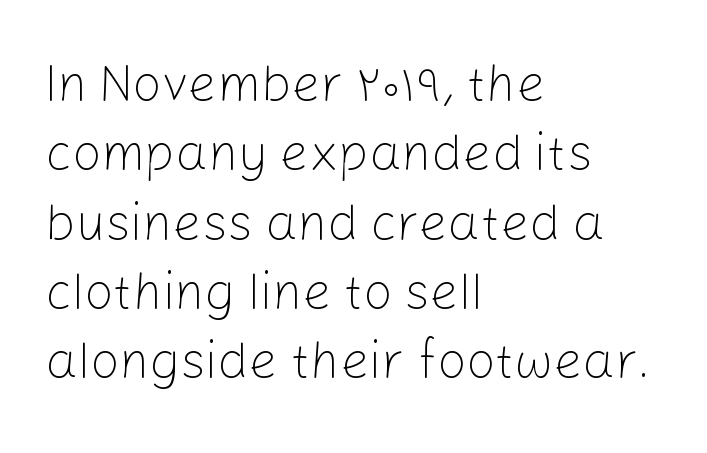
{"serif": "no", "italic": "no", "bold": "no", "weight": "light", "width": "normal", "stroke_contrast": "low", "x_height": "medium", "monospaced": "no", "underline": "no", "align": "left", "line_spacing": "normal", "line_spacing_ratio": 1.36, "letter_spacing": "normal", "letter_spacing_em": 0.0, "glyph_px": 51}
